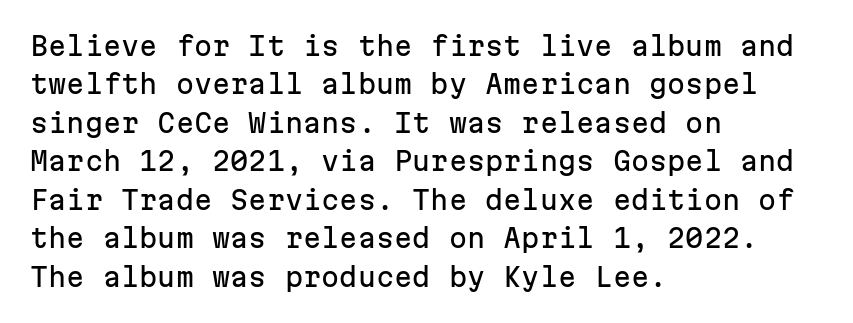
Q: Is the text italic (slanted)? A: No, it is upright.
Q: Is the text underlined? A: No.
Q: How is the paragraph aligned? A: Left-aligned.
Q: Is the spacing between letters normal or unusually wide? A: Normal.
Q: Is the spacing between lines tight, normal or loose? A: Normal.
